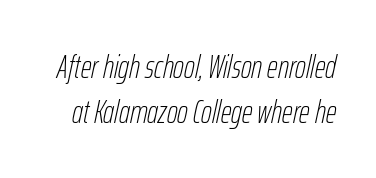
{"italic": "yes", "lean": "right", "slant_degrees": 12, "bold": "no", "weight": "thin", "width": "condensed", "stroke_contrast": "low", "x_height": "medium", "monospaced": "no", "underline": "no", "line_spacing": "normal", "line_spacing_ratio": 1.35, "letter_spacing": "normal", "letter_spacing_em": 0.0, "glyph_px": 33}
